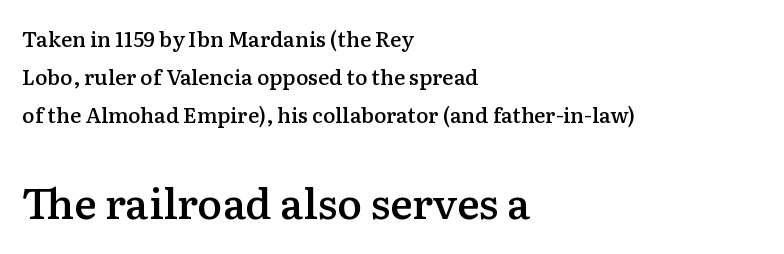
Q: Is the text bold? A: Semi-bold.
Q: Is the text italic (slanted)? A: No, it is upright.
Q: Is the typeface a serif or a sans-serif typeface? A: Serif.
Q: Is the text underlined? A: No.
Q: How is the paragraph aligned? A: Left-aligned.
Q: Is the spacing between letters normal or unusually wide? A: Normal.
Q: Which block of text is set in a larger size, the first (top) or the second (bottom)? A: The second (bottom) one.
Q: Width (condensed, normal, or wide)? A: Normal.
Q: Stroke contrast? A: Medium.
Q: x-height? A: Medium.
Q: Monospaced? A: No.
